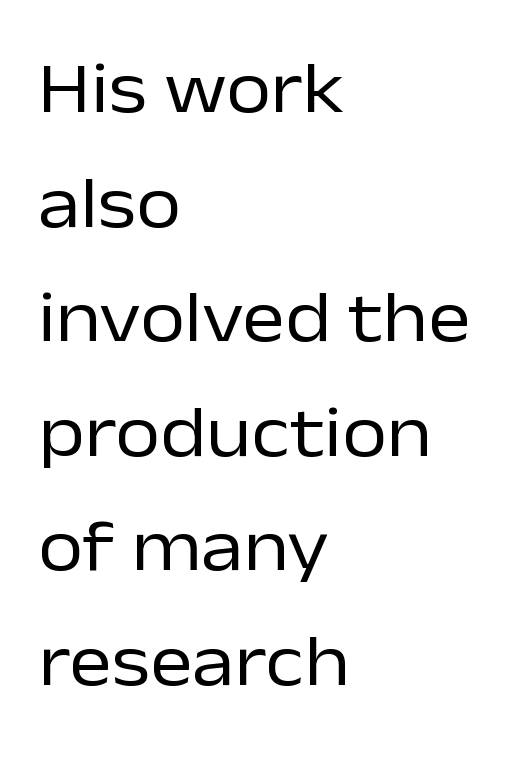
No word sits above an underline. Is this a sans? Yes — the strokes have no serifs. The axis of the letterforms is exactly vertical. Ink coverage per letter is moderate at most. These lines are rendered in a variable-pitch font. The type is set solid horizontally, with unmodified tracking.
